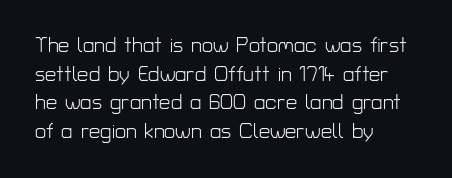
The image shows 20 px text type, upright; set left-aligned, normal line spacing (1.43x), normal letter spacing, not underlined.
